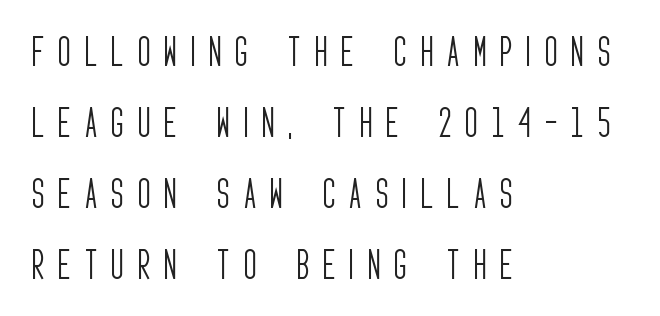
One-word summary of the alignment: left. Underline: absent. Compared with typical paragraphs, the rows here are farther apart. A typesetter would call this proportional, since set widths differ per character. This is not heavy type; no bold has been used. You can tell from the bare stems that sans-serif type was used.
